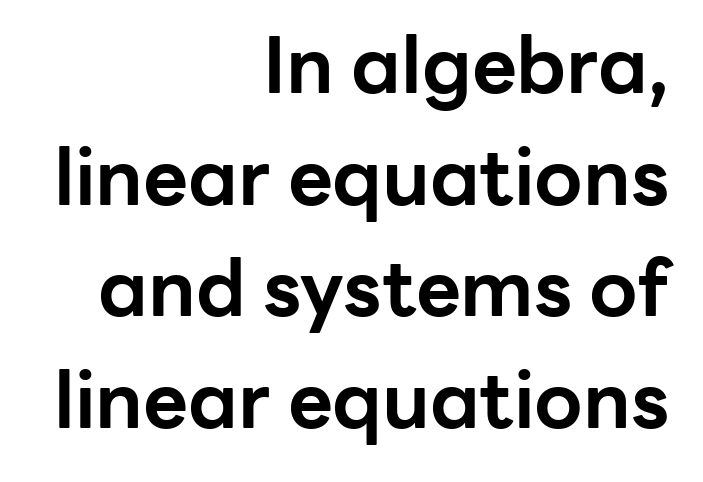
Ascenders rise straight up at ninety degrees. A full-strength bold gives these letters their thick strokes. Students, note that the glyphs here touch the page at normal intervals. The letters advance in unequal steps, a hallmark of proportional type.
